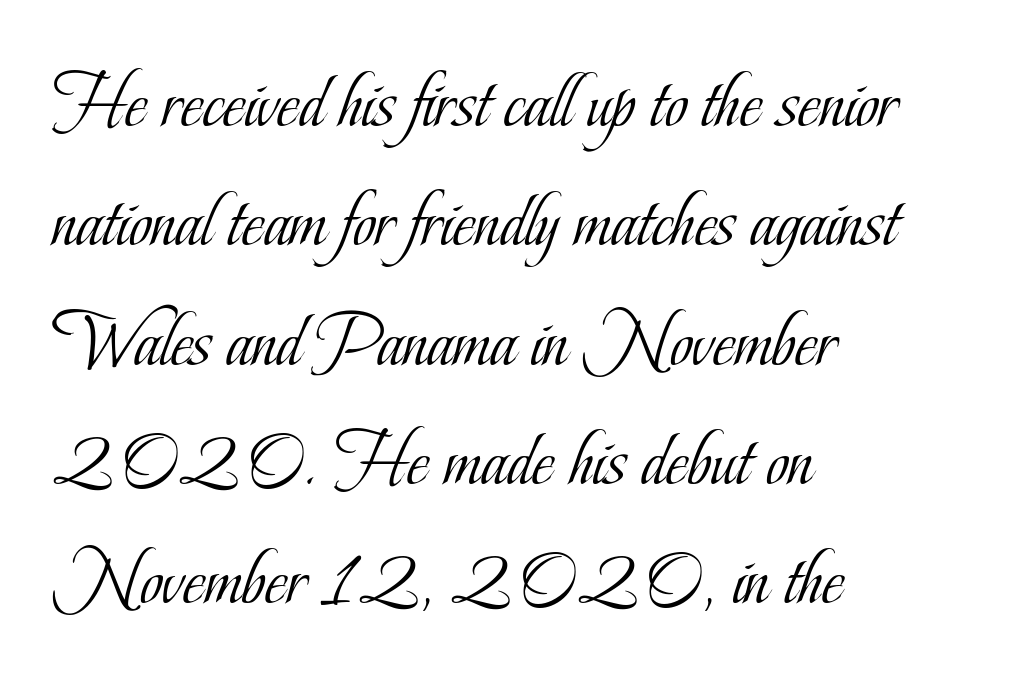
The image shows 78 px light, condensed serif type; set left-aligned, normal line spacing (1.53x), normal letter spacing, not underlined; low stroke contrast and a small x-height.
